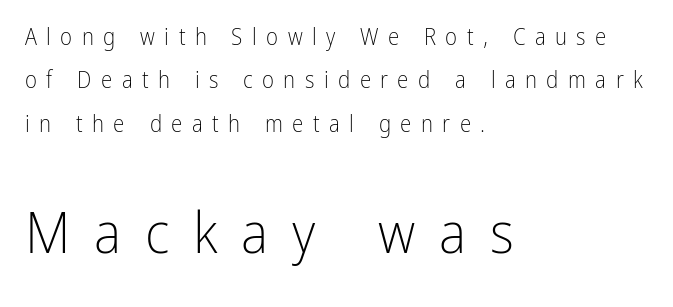
Q: Is the text bold? A: No.
Q: Is the text italic (slanted)? A: No, it is upright.
Q: Is the typeface a serif or a sans-serif typeface? A: Sans-serif.
Q: Is the text underlined? A: No.
Q: How is the paragraph aligned? A: Left-aligned.
Q: Is the spacing between letters normal or unusually wide? A: Unusually wide.
Q: Which block of text is set in a larger size, the first (top) or the second (bottom)? A: The second (bottom) one.
Q: Width (condensed, normal, or wide)? A: Condensed.
Q: Stroke contrast? A: Low.
Q: x-height? A: Medium.
Q: Monospaced? A: No.
